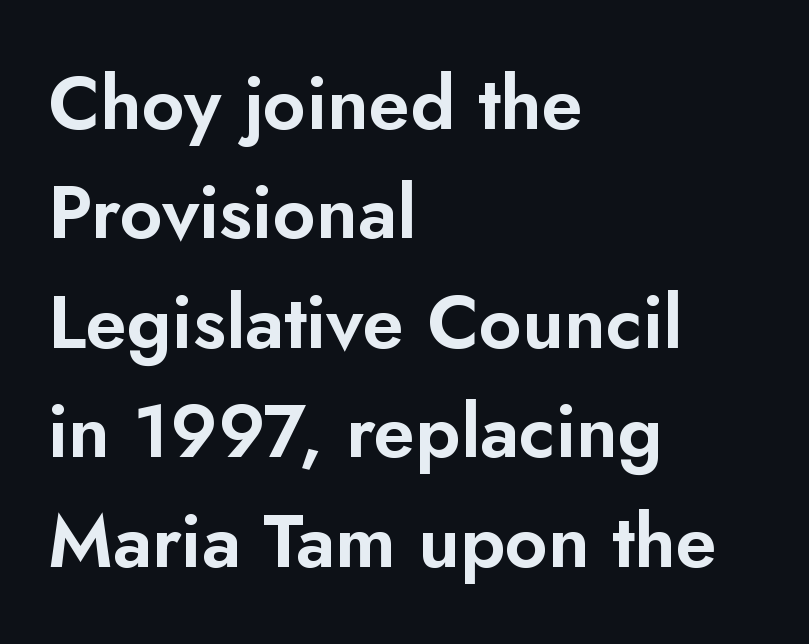
Q: Is the text italic (slanted)? A: No, it is upright.
Q: Is the typeface a serif or a sans-serif typeface? A: Sans-serif.
Q: Is the text underlined? A: No.
Q: How is the paragraph aligned? A: Left-aligned.
Q: Is the spacing between letters normal or unusually wide? A: Normal.
Q: Is the spacing between lines tight, normal or loose? A: Normal.
Q: Width (condensed, normal, or wide)? A: Normal.
Q: Stroke contrast? A: Low.
Q: x-height? A: Small.
Q: Monospaced? A: No.
